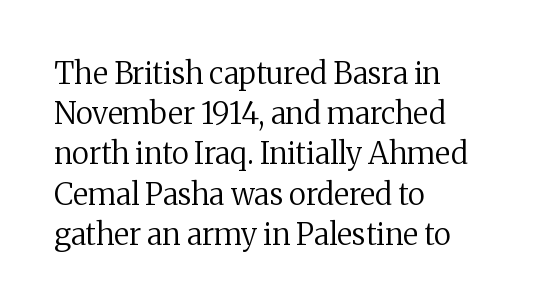
Q: Is the text bold? A: No.
Q: Is the text italic (slanted)? A: No, it is upright.
Q: Is the typeface a serif or a sans-serif typeface? A: Serif.
Q: Is the text underlined? A: No.
Q: How is the paragraph aligned? A: Left-aligned.
Q: Is the spacing between letters normal or unusually wide? A: Normal.
Q: Is the spacing between lines tight, normal or loose? A: Normal.
Q: Width (condensed, normal, or wide)? A: Normal.
Q: Stroke contrast? A: Medium.
Q: x-height? A: Medium.
Q: Monospaced? A: No.
